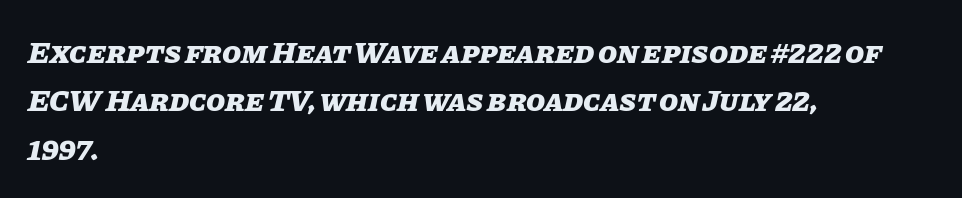
The image shows 31 px heavy type, italic (leaning right); set left-aligned, normal line spacing (1.56x), normal letter spacing, not underlined; low stroke contrast and a large x-height.
